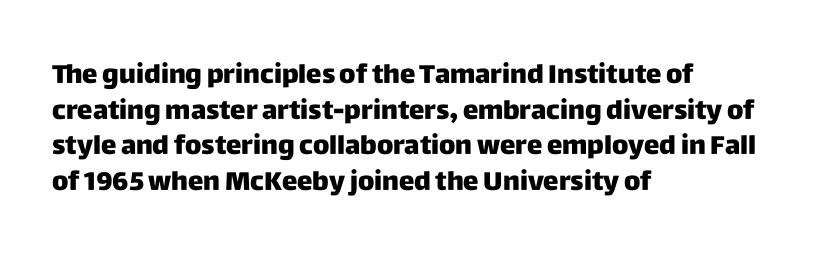
Descenders are the only things crossing below the line. Weight: bold. The tracking reads as untouched default to a designer's eye. A typesetter would mark this as roman, not italic.
